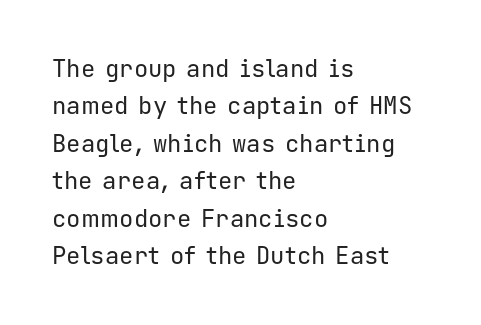
{"italic": "no", "bold": "no", "underline": "no", "align": "left", "line_spacing": "normal", "line_spacing_ratio": 1.56, "letter_spacing": "normal", "letter_spacing_em": 0.0, "glyph_px": 24}
